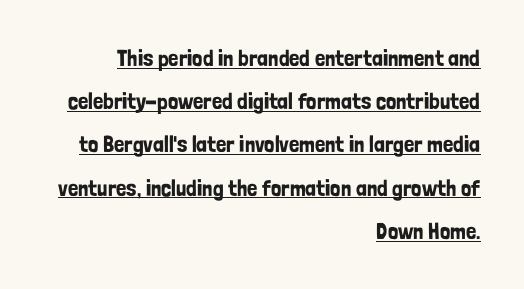
{"italic": "no", "underline": "yes", "align": "right", "line_spacing_ratio": 1.88, "letter_spacing": "normal", "letter_spacing_em": 0.0, "glyph_px": 23}
